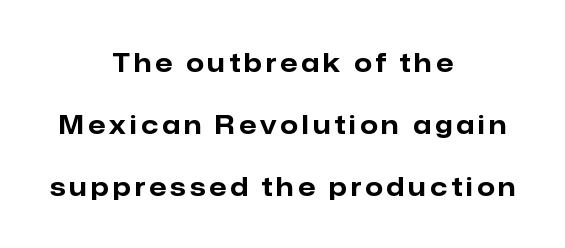
The axis of the letterforms is exactly vertical. Students, observe: this is what heavily led, spacious text looks like. Compared with a flush-left layout, this one balances lines on the center instead. Only glyphs here, with clear space below each row. The characters look thick and weighty, a clear bold.
